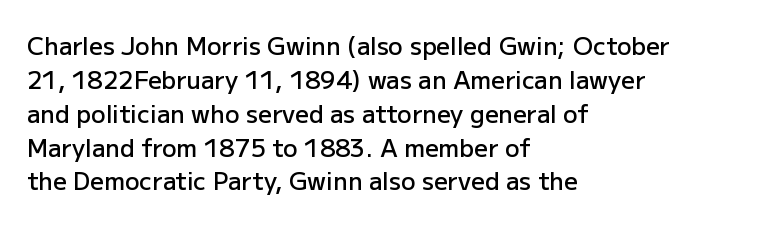
{"italic": "no", "bold": "semi", "underline": "no", "align": "left", "line_spacing": "normal", "line_spacing_ratio": 1.41, "letter_spacing": "normal", "letter_spacing_em": 0.0, "glyph_px": 24}
